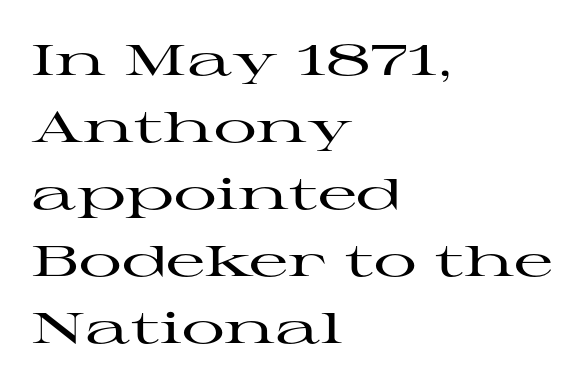
Every stem runs plumb, perpendicular to the baseline. The gaps between neighbouring characters are ordinary and unremarkable. Reading down the block, your eye returns to a fixed left position each line. Rule under the text: the space is simply empty.
